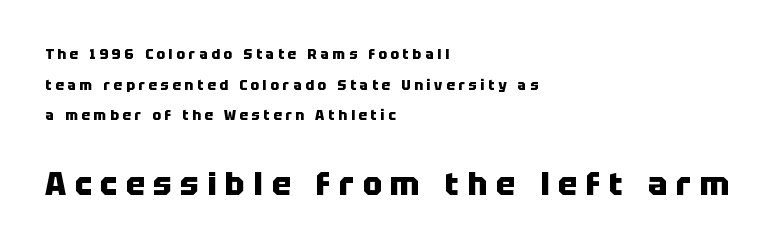
{"serif": "no", "italic": "no", "bold": "yes", "weight": "heavy", "width": "normal", "stroke_contrast": "low", "x_height": "large", "monospaced": "no", "underline": "no", "align": "left", "line_spacing": "loose", "line_spacing_ratio": 2.19, "letter_spacing": "wide", "letter_spacing_em": 0.27, "larger_block": "second", "size_ratio": 2.29, "glyph_px": 32}
